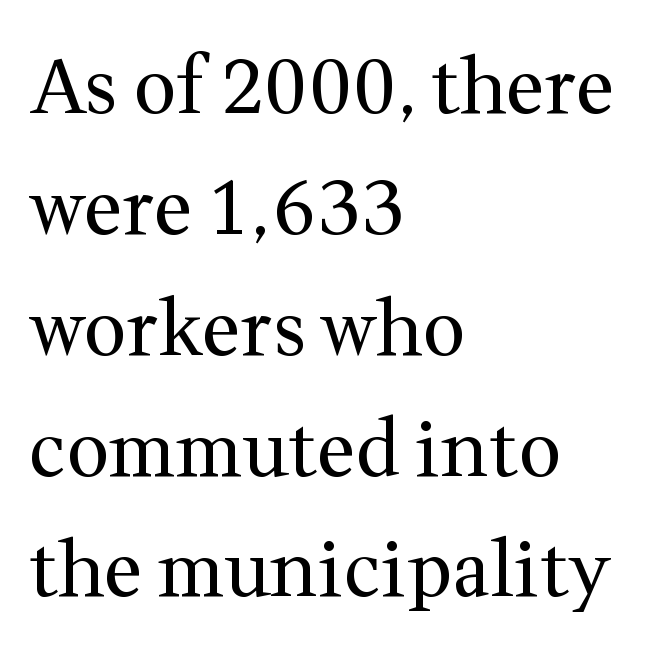
The image shows 76 px regular-weight serif type, upright; set left-aligned, normal line spacing (1.59x), normal letter spacing, not underlined; medium stroke contrast and a medium x-height.
